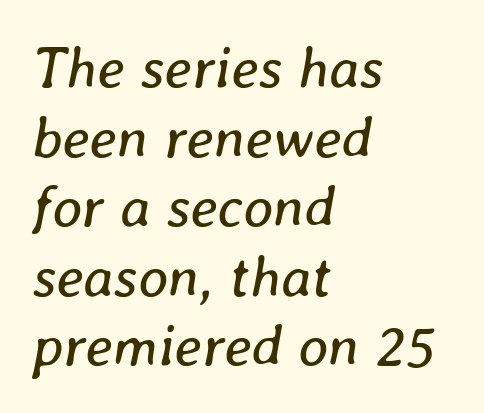
The image shows 58 px regular-weight type, italic (leaning right); set left-aligned, line spacing 1.2x, normal letter spacing, not underlined; low stroke contrast and a medium x-height.
